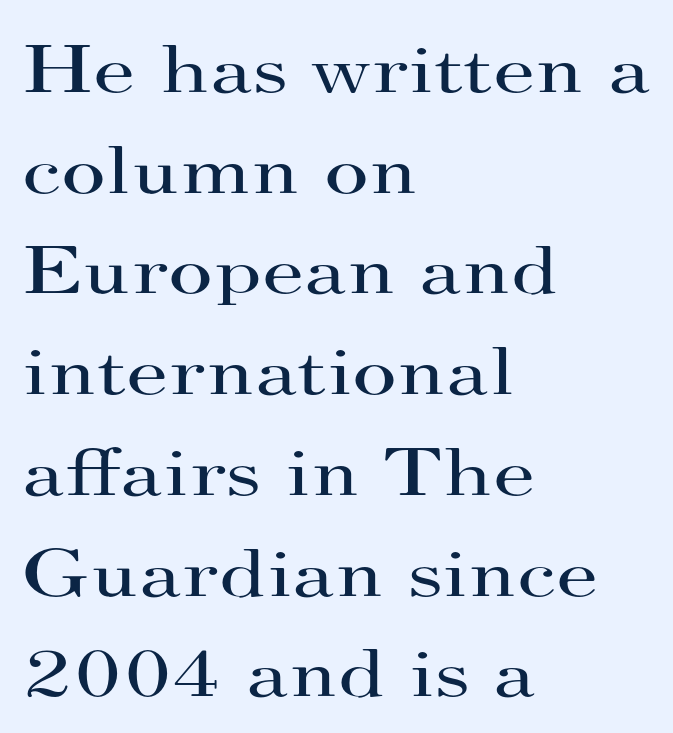
Q: Is the text bold? A: No.
Q: Is the text italic (slanted)? A: No, it is upright.
Q: Is the typeface a serif or a sans-serif typeface? A: Serif.
Q: Is the text underlined? A: No.
Q: How is the paragraph aligned? A: Left-aligned.
Q: Is the spacing between letters normal or unusually wide? A: Normal.
Q: Is the spacing between lines tight, normal or loose? A: Normal.
Q: Width (condensed, normal, or wide)? A: Wide.
Q: Stroke contrast? A: High.
Q: x-height? A: Small.
Q: Monospaced? A: No.
